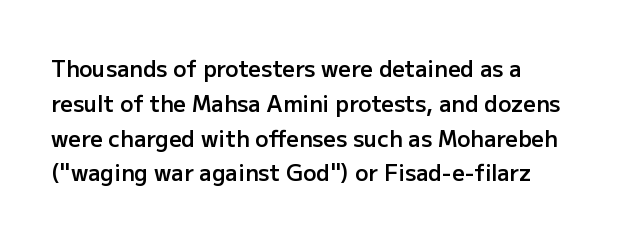
Q: Is the text bold? A: Semi-bold.
Q: Is the text italic (slanted)? A: No, it is upright.
Q: Is the text underlined? A: No.
Q: How is the paragraph aligned? A: Left-aligned.
Q: Is the spacing between letters normal or unusually wide? A: Normal.
Q: Is the spacing between lines tight, normal or loose? A: Normal.
